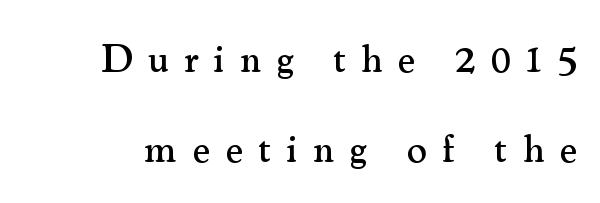
The image shows 39 px serif type, upright; set loose line spacing (2.31x), unusually wide letter spacing (+0.39 em), not underlined; medium stroke contrast and a small x-height.
